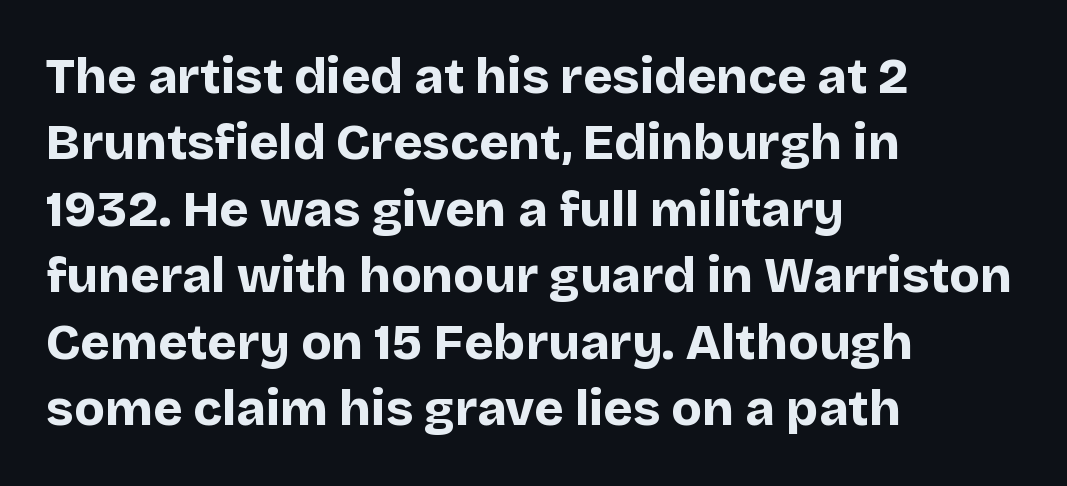
The image shows 50 px bold sans-serif type, upright; set left-aligned, normal line spacing (1.33x), normal letter spacing, not underlined; low stroke contrast and a large x-height.
